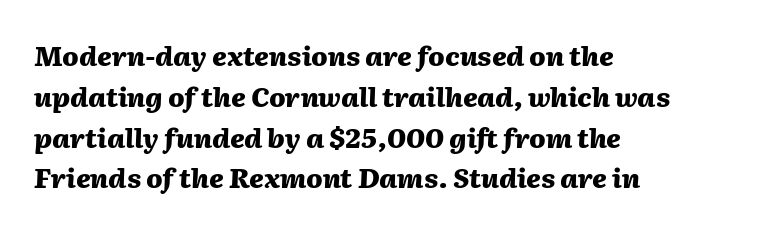
Reading down the column, the eye jumps a familiar distance to each next line. The typography opts for an oblique posture over an upright one. Letter spacing: default. Any mark beneath the type? The region is blank. Look at the stroke-to-counter ratio: heavy, a bold.
